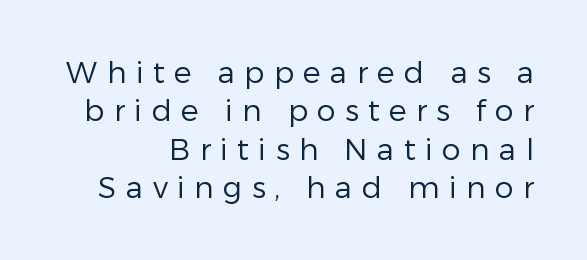
The image shows 30 px regular-weight sans-serif type, upright; set right-aligned, normal line spacing (1.28x), unusually wide letter spacing (+0.31 em), not underlined; low stroke contrast and a medium x-height.
